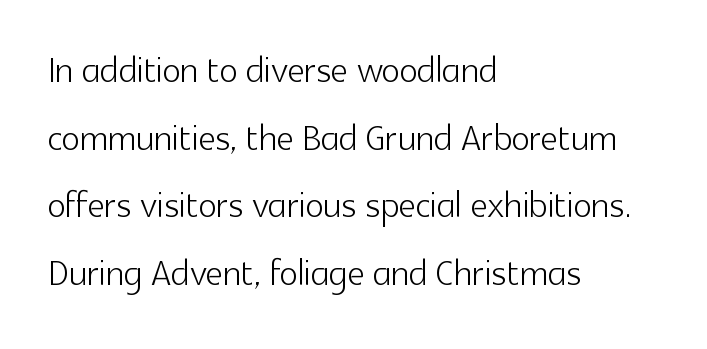
Classification — sans serif. The gaps between neighbouring characters are ordinary and unremarkable. Character widths vary here, with narrow letters taking less room than wide ones. No chunkiness to these letters — they're not bold. The string is rendered with underlining switched off. A roman cut, with each character standing at attention.
